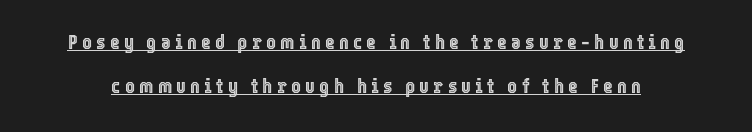
Honestly, the rows look like they've been pulled way apart. Letter spacing: wide. The axis of the letterforms is exactly vertical. A typographer would call this underscored text.
